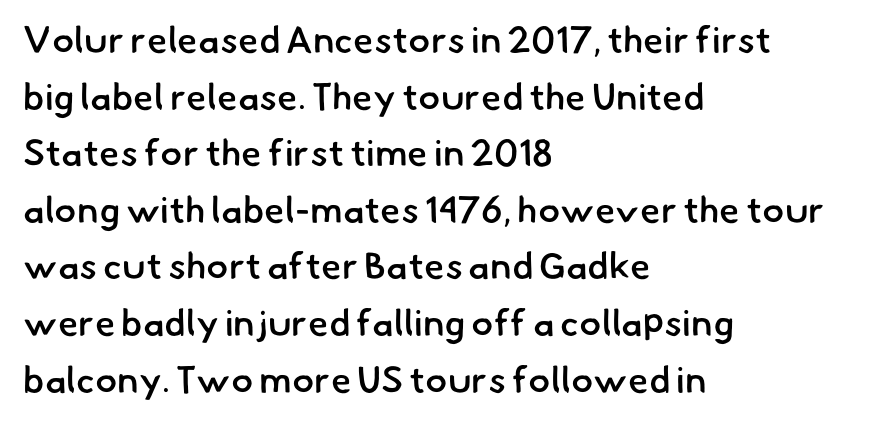
The image shows 37 px semibold sans-serif type; set left-aligned, normal line spacing (1.53x), normal letter spacing, not underlined; low stroke contrast and a small x-height.
